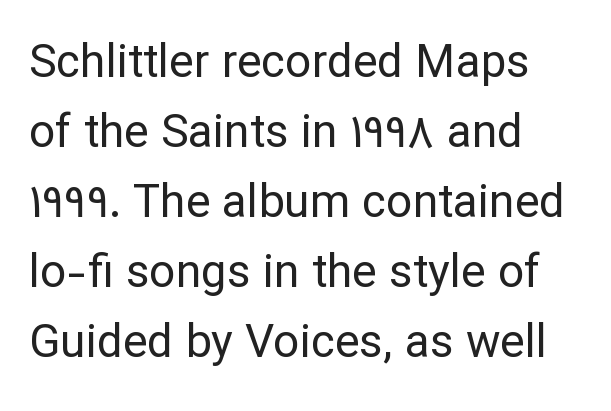
{"serif": "no", "italic": "no", "bold": "no", "weight": "regular", "width": "normal", "stroke_contrast": "low", "x_height": "medium", "monospaced": "no", "underline": "no", "align": "left", "line_spacing": "normal", "line_spacing_ratio": 1.52, "letter_spacing": "normal", "letter_spacing_em": 0.0, "glyph_px": 46}
